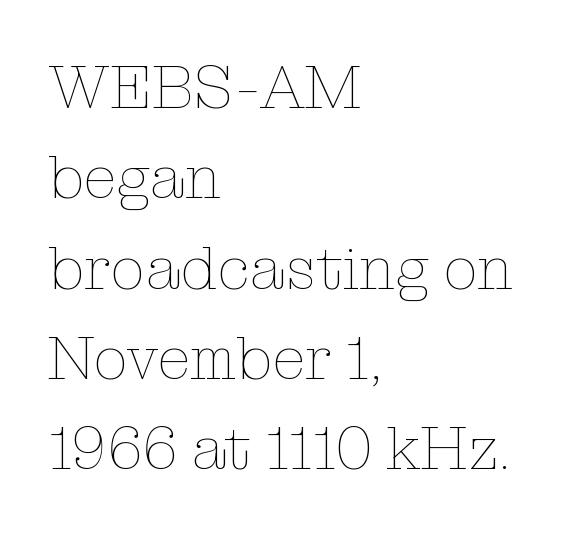
The image shows 61 px thin type, upright; set left-aligned, normal line spacing (1.48x), normal letter spacing, not underlined; low stroke contrast and a medium x-height.
